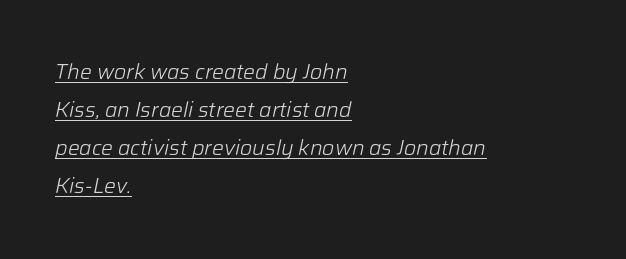
Q: Is the text bold? A: No.
Q: Is the text italic (slanted)? A: Yes, it leans right by about 12 degrees.
Q: Is the text underlined? A: Yes.
Q: How is the paragraph aligned? A: Left-aligned.
Q: Is the spacing between letters normal or unusually wide? A: Normal.
